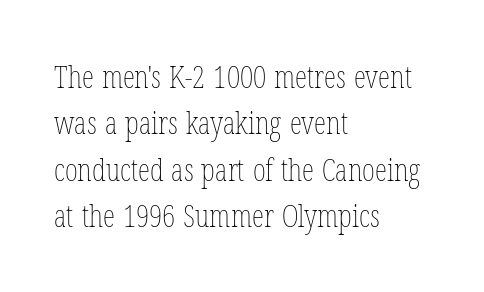
The image shows 31 px thin, condensed type, upright; set left-aligned, normal line spacing (1.5x), normal letter spacing, not underlined; low stroke contrast and a medium x-height.
